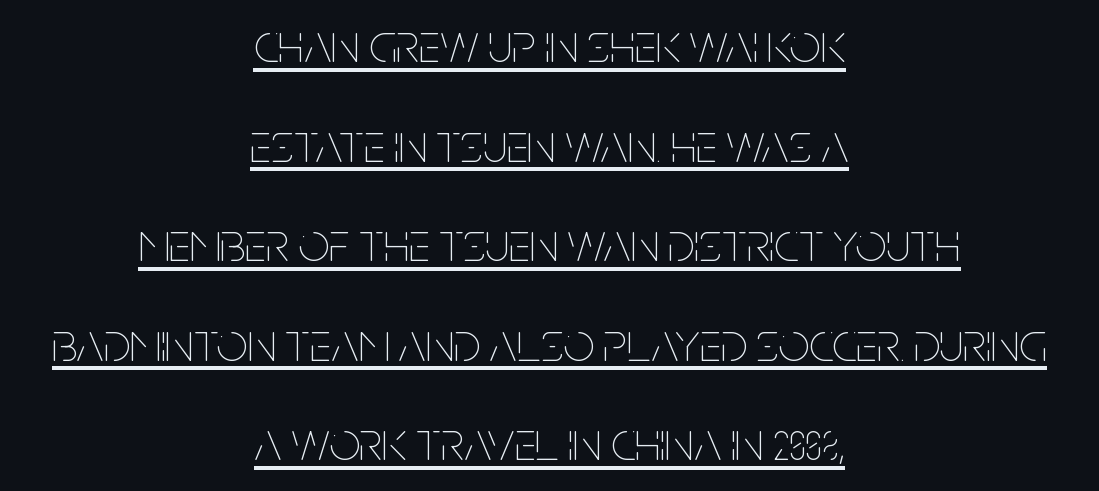
Q: Is the text bold? A: No.
Q: Is the text italic (slanted)? A: No, it is upright.
Q: Is the text underlined? A: Yes.
Q: How is the paragraph aligned? A: Centered.
Q: Is the spacing between letters normal or unusually wide? A: Normal.
Q: Width (condensed, normal, or wide)? A: Condensed.
Q: Stroke contrast? A: Low.
Q: x-height? A: Large.
Q: Monospaced? A: No.
